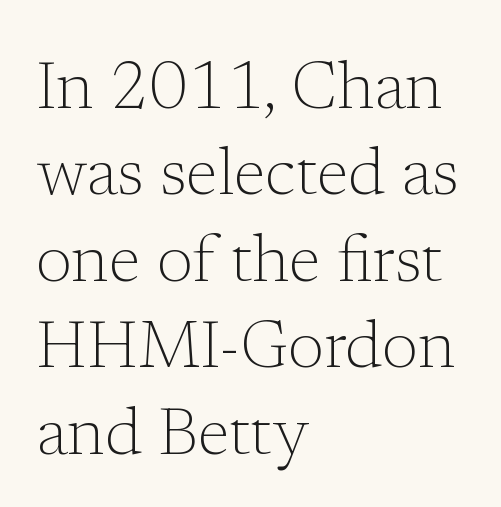
Q: Is the text bold? A: No.
Q: Is the text italic (slanted)? A: No, it is upright.
Q: Is the typeface a serif or a sans-serif typeface? A: Serif.
Q: Is the text underlined? A: No.
Q: How is the paragraph aligned? A: Left-aligned.
Q: Is the spacing between letters normal or unusually wide? A: Normal.
Q: Is the spacing between lines tight, normal or loose? A: Normal.
Q: Width (condensed, normal, or wide)? A: Normal.
Q: Stroke contrast? A: Low.
Q: x-height? A: Medium.
Q: Monospaced? A: No.
